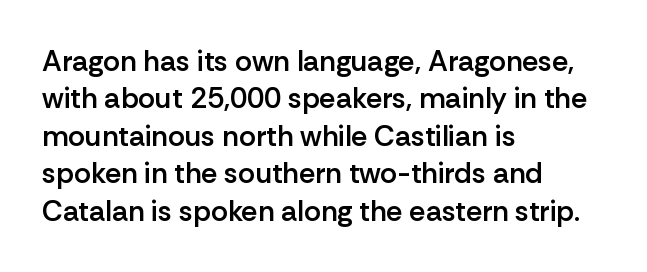
Just letters on the line, the space beneath them empty. The passage shown is typeset with a sans-serif family. The typesetting leans somewhat heavy: a semibold. How are the letters spaced? Ordinarily, with no added tracking. The rows are spaced the way most documents space them.
